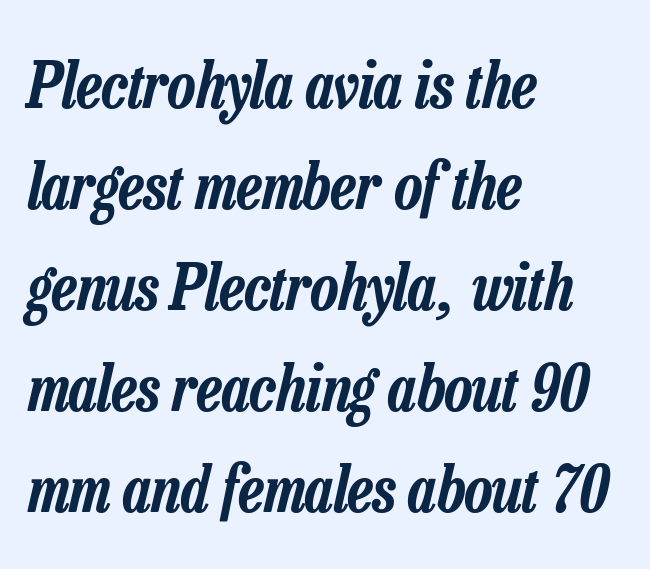
Q: Is the text italic (slanted)? A: Yes, it leans right by about 13 degrees.
Q: Is the text underlined? A: No.
Q: How is the paragraph aligned? A: Left-aligned.
Q: Is the spacing between letters normal or unusually wide? A: Normal.
Q: Is the spacing between lines tight, normal or loose? A: Normal.
Q: Width (condensed, normal, or wide)? A: Condensed.
Q: Stroke contrast? A: Low.
Q: x-height? A: Medium.
Q: Monospaced? A: No.
